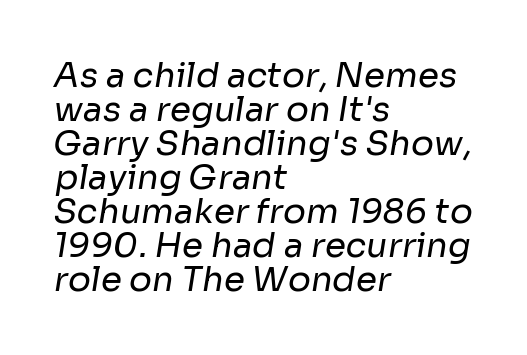
{"serif": "no", "bold": "no", "weight": "regular", "width": "normal", "stroke_contrast": "low", "x_height": "medium", "monospaced": "no", "underline": "no", "align": "left", "line_spacing": "tight", "line_spacing_ratio": 1.0, "letter_spacing": "normal", "letter_spacing_em": 0.0, "glyph_px": 34}
